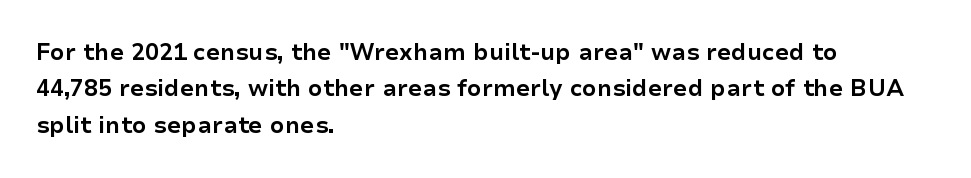
The image shows 23 px bold type, upright; set left-aligned, normal line spacing (1.58x), normal letter spacing, not underlined.
